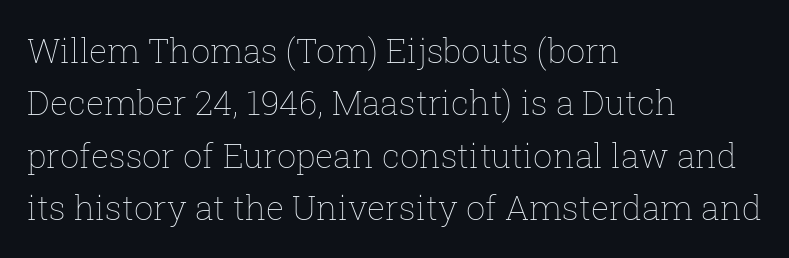
What's the leading like? Ordinary, nothing unusual. Ink coverage per letter is moderate at most. The rendering keeps characters at their native spacing. The passage shown is typed in a proportional face where columns would drift. The rag falls on the right side of this text block. Decoration check: the copy has no underline.
